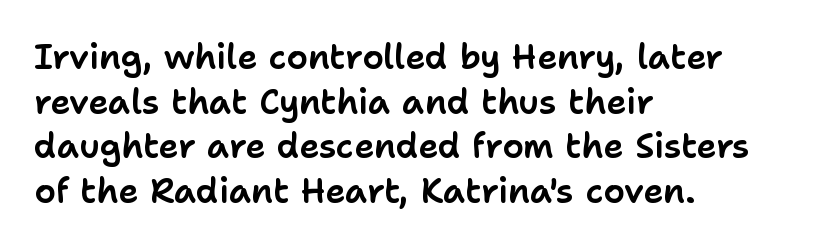
The passage shown is typeset with a sans-serif family. Character widths vary here, with narrow letters taking less room than wide ones. Vertically, the passage feels balanced, rows spaced as you'd expect. Between one letter and the next there's only the usual sliver of space. These lines stack with their left ends in a neat column. In terms of posture, this sample is upright.
